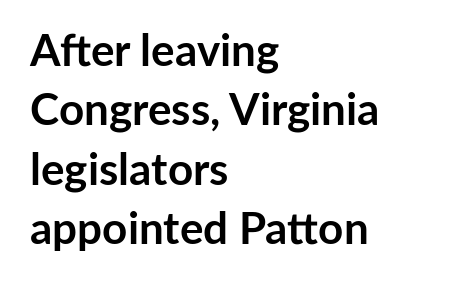
The image shows 44 px semibold sans-serif type, upright; set left-aligned, normal line spacing (1.35x), normal letter spacing, not underlined; low stroke contrast and a medium x-height.
